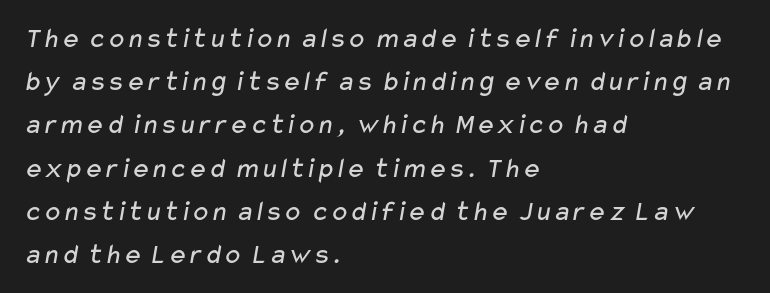
The image shows 29 px regular-weight, wide sans-serif type; set left-aligned, normal line spacing (1.49x), normal letter spacing, not underlined; low stroke contrast and a medium x-height.
